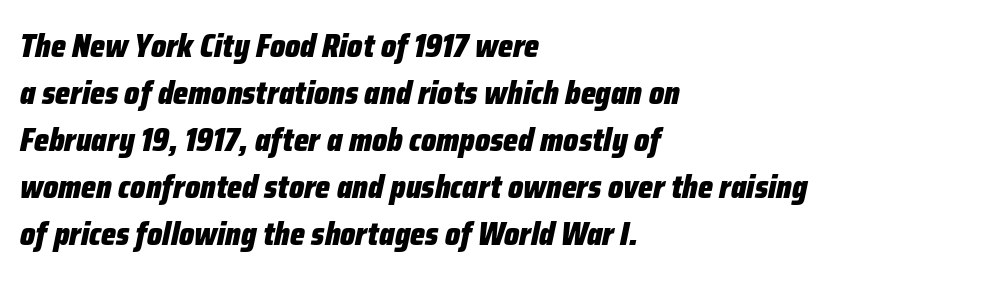
{"italic": "yes", "lean": "right", "slant_degrees": 12, "bold": "yes", "weight": "heavy", "width": "condensed", "stroke_contrast": "low", "x_height": "medium", "monospaced": "no", "underline": "no", "align": "left", "line_spacing": "normal", "line_spacing_ratio": 1.47, "letter_spacing": "normal", "letter_spacing_em": 0.0, "glyph_px": 32}
